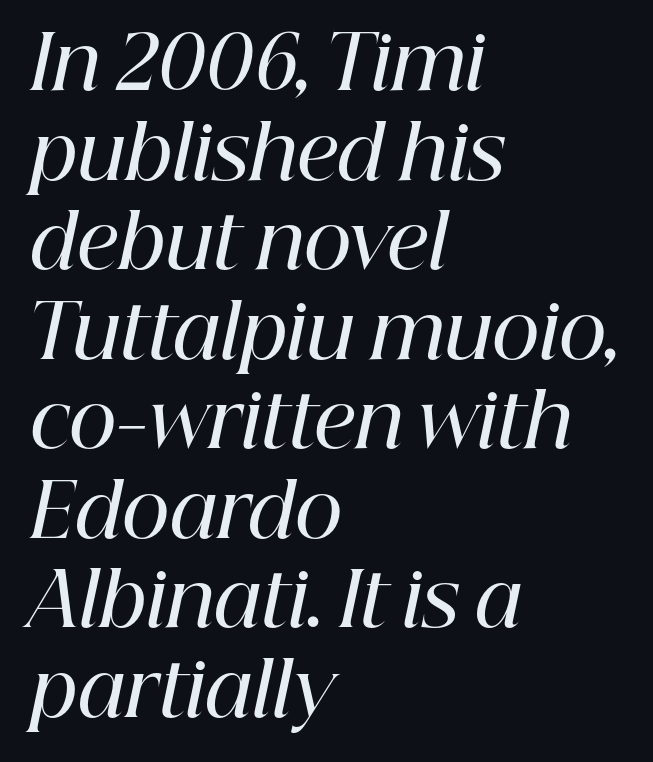
The image shows 74 px semibold serif type, italic (leaning right); set left-aligned, line spacing 1.21x, normal letter spacing, not underlined; high stroke contrast and a medium x-height.
